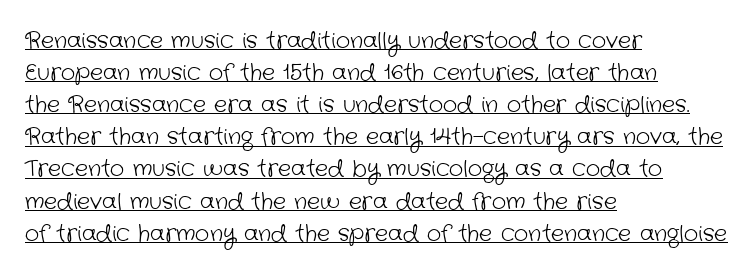
What decoration does the sample have? An underline. The rag falls on the right side of this text block. Regular leading. Short note: letters normally spaced. The face looks like a standard text weight, possibly lighter.
